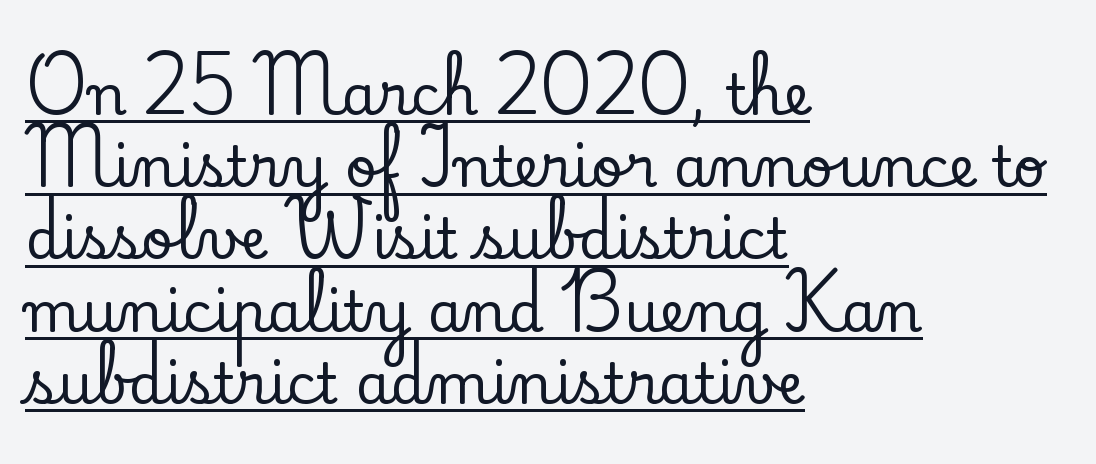
Q: Is the text italic (slanted)? A: No, it is upright.
Q: Is the typeface a serif or a sans-serif typeface? A: Serif.
Q: Is the text underlined? A: Yes.
Q: How is the paragraph aligned? A: Left-aligned.
Q: Is the spacing between letters normal or unusually wide? A: Normal.
Q: Is the spacing between lines tight, normal or loose? A: Normal.
Q: Width (condensed, normal, or wide)? A: Normal.
Q: Stroke contrast? A: Low.
Q: x-height? A: Small.
Q: Monospaced? A: No.
